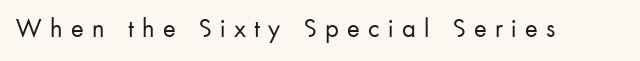
The cut favours lightness, reaching ordinary text weight at its darkest. It's the straight-up-and-down kind of type. There is plenty of visible air inserted between adjacent glyphs. Anything drawn beneath the words? Only blank space.
